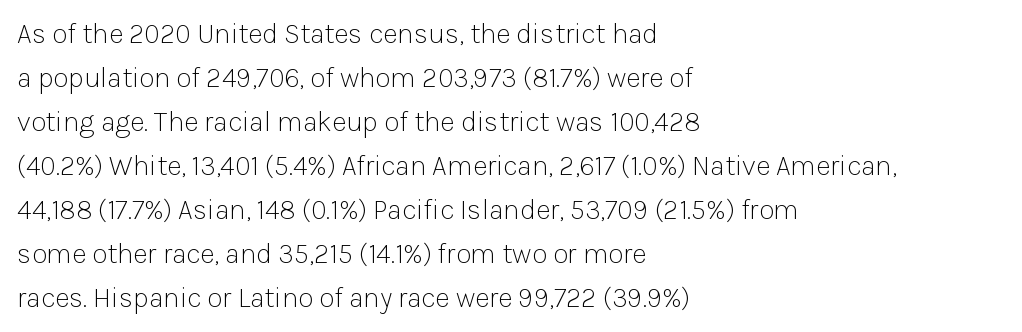
The image shows 28 px light sans-serif type, upright; set left-aligned, normal line spacing (1.57x), normal letter spacing, not underlined; low stroke contrast and a medium x-height.
